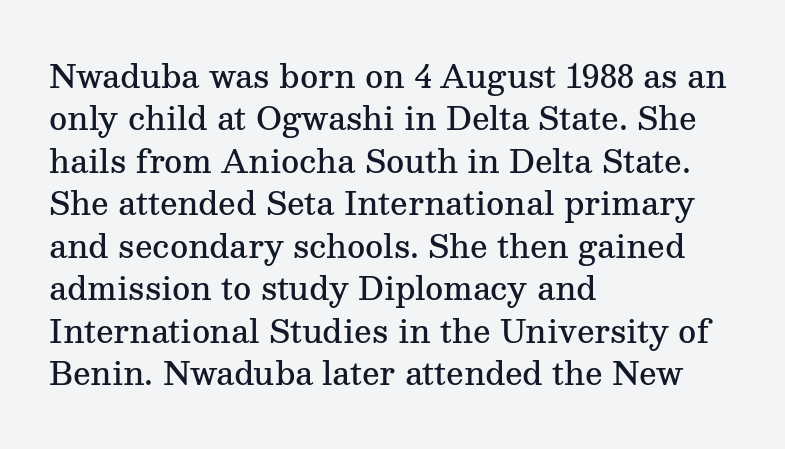
Proportional: the letters do not fall into vertical columns. Standard letterfit; no display-style spreading of the glyphs. A fair bit of extra ink — the face is semibold, not bold. The glyphs are unaccompanied by any horizontal stroke below them. Horizontally, the lines are justified to the leading edge only.
